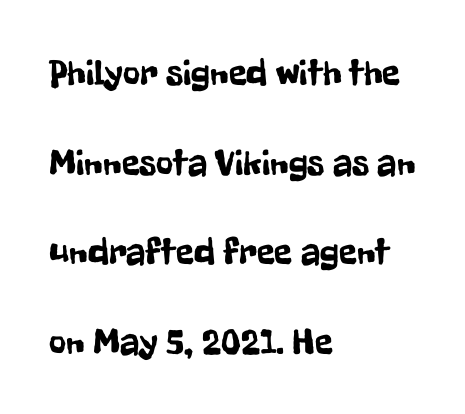
Designer's note — italics off, roman on. Horizontal alignment here is leftward, the default for most running prose. This sample uses plain, unmodified letter spacing. Compared with typical paragraphs, the rows here are farther apart. Is this a fixed-width face? No — the glyphs have proportional, varying widths.
